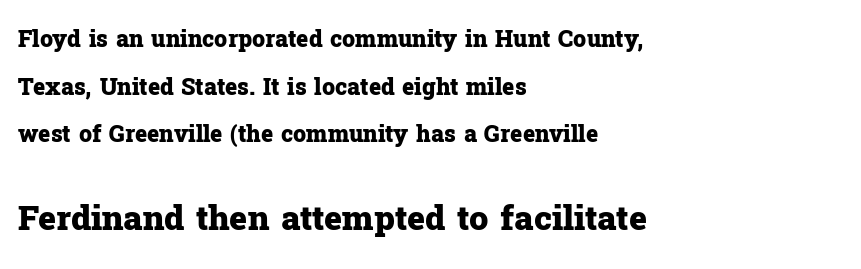
Q: Is the text bold? A: Yes.
Q: Is the text italic (slanted)? A: No, it is upright.
Q: Is the typeface a serif or a sans-serif typeface? A: Serif.
Q: Is the text underlined? A: No.
Q: How is the paragraph aligned? A: Left-aligned.
Q: Is the spacing between letters normal or unusually wide? A: Normal.
Q: Is the spacing between lines tight, normal or loose? A: Loose.
Q: Which block of text is set in a larger size, the first (top) or the second (bottom)? A: The second (bottom) one.
Q: Width (condensed, normal, or wide)? A: Normal.
Q: Stroke contrast? A: Low.
Q: x-height? A: Medium.
Q: Monospaced? A: No.
